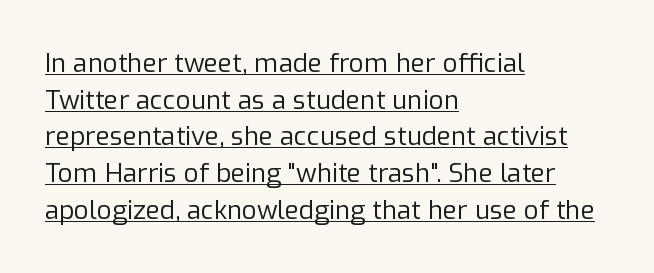
The image shows 26 px text type, upright; set left-aligned, normal line spacing (1.41x), normal letter spacing, underlined.
